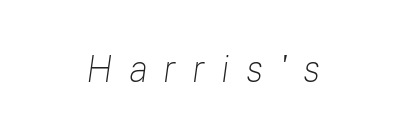
Q: Is the text bold? A: No.
Q: Is the text italic (slanted)? A: Yes, it leans right by about 8 degrees.
Q: Is the text underlined? A: No.
Q: How is the paragraph aligned? A: Centered.
Q: Is the spacing between letters normal or unusually wide? A: Unusually wide.
Q: Width (condensed, normal, or wide)? A: Normal.
Q: Stroke contrast? A: Low.
Q: x-height? A: Medium.
Q: Monospaced? A: No.
